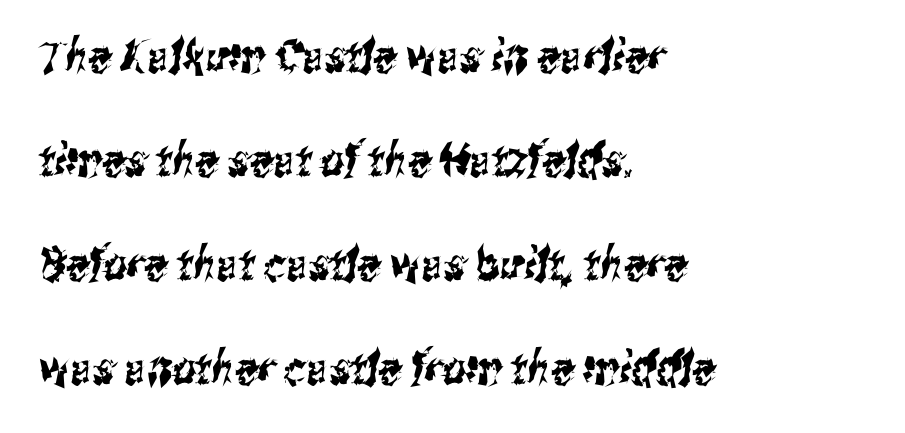
The image shows 46 px condensed sans-serif type; set left-aligned, loose line spacing (2.26x), normal letter spacing, not underlined; medium stroke contrast and a medium x-height.
